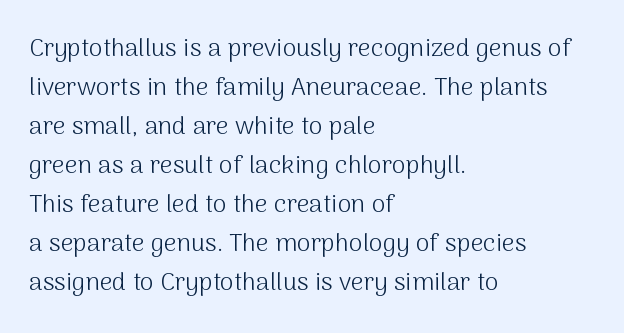
{"italic": "no", "bold": "no", "underline": "no", "align": "left", "line_spacing": "normal", "line_spacing_ratio": 1.56, "letter_spacing": "normal", "letter_spacing_em": 0.0, "glyph_px": 25}
